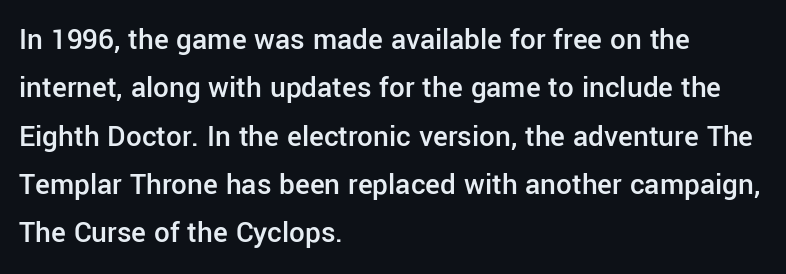
Type without underlining. The line texture is even and compact thanks to regular tracking. Interline gaps are of average width in this sample. Horizontal alignment here is leftward, the default for most running prose. Characters remain perfectly vertical along every line. These lines are composed in type without serifs.
